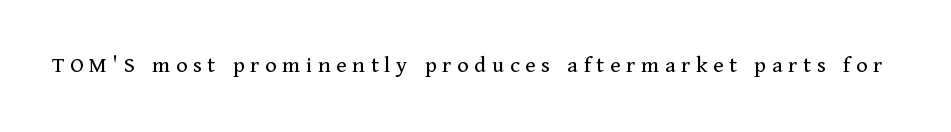
Q: Is the text bold? A: No.
Q: Is the text italic (slanted)? A: No, it is upright.
Q: Is the text underlined? A: No.
Q: Is the spacing between letters normal or unusually wide? A: Unusually wide.
